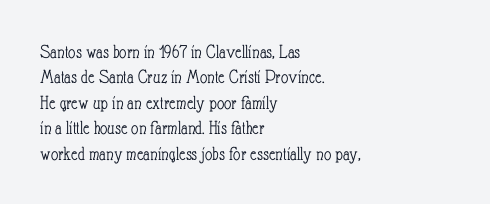
The rows are spaced the way most documents space them. Weight: in the light-to-regular range. Each word holds together tightly as a unit, with standard inter-letter gaps. Nobody drew a line under any word here.
